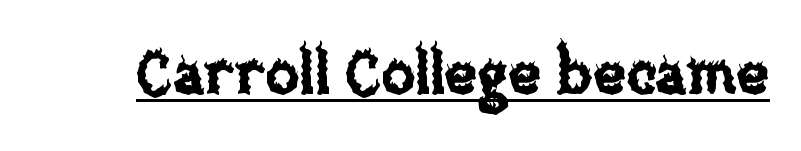
A typesetter would call this zero additional tracking. Varying glyph widths throughout — classic text-font behaviour. The type sits square on the baseline with zero lean. Decoration check: the copy is underlined.
